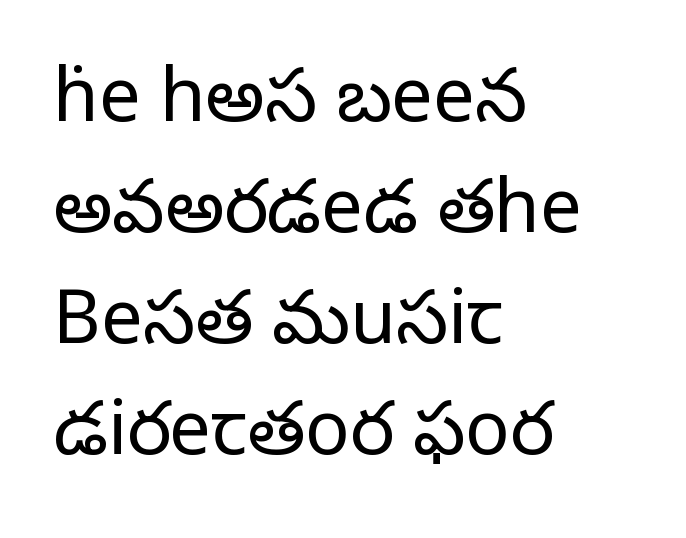
Nothing unusual about the tracking: characters are spaced as the font intends. The letters stand straight up with perfectly vertical stems. The lines are quadded left. Nobody drew a line under any word here. Caption: face not bold, strokes unweighted.
